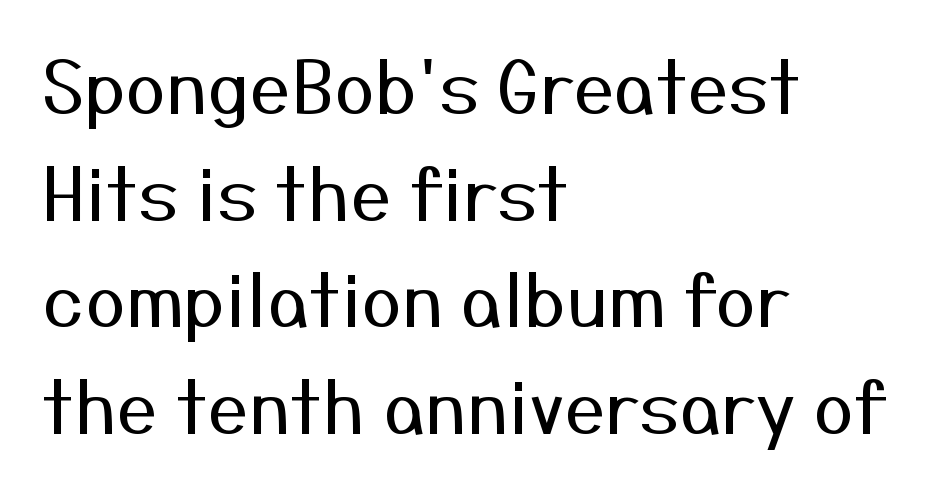
Q: Is the text bold? A: No.
Q: Is the text italic (slanted)? A: No, it is upright.
Q: Is the typeface a serif or a sans-serif typeface? A: Sans-serif.
Q: Is the text underlined? A: No.
Q: How is the paragraph aligned? A: Left-aligned.
Q: Is the spacing between letters normal or unusually wide? A: Normal.
Q: Is the spacing between lines tight, normal or loose? A: Normal.
Q: Width (condensed, normal, or wide)? A: Normal.
Q: Stroke contrast? A: Medium.
Q: x-height? A: Medium.
Q: Monospaced? A: No.
